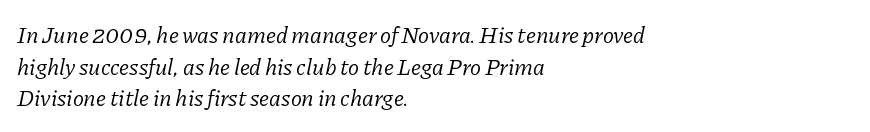
The image shows 23 px text type, italic (leaning right); set left-aligned, normal line spacing (1.38x), normal letter spacing, not underlined.
